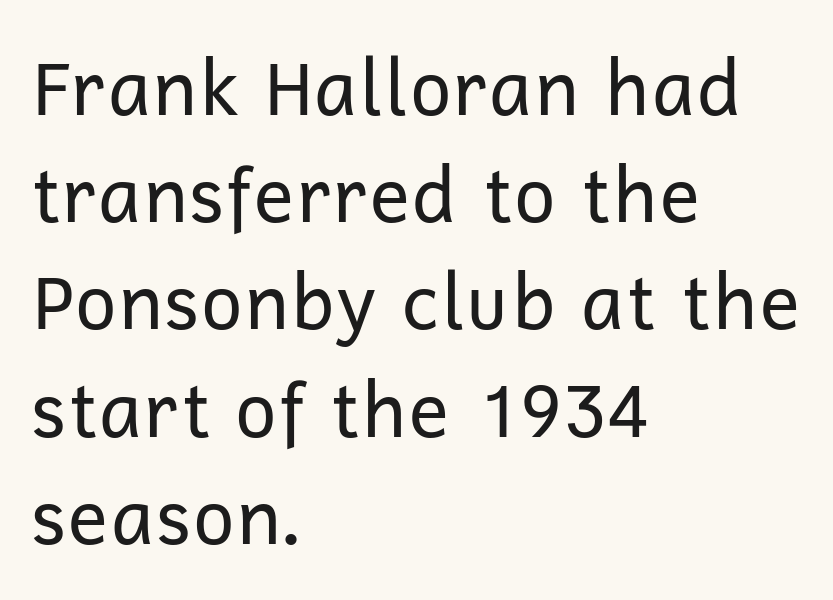
The horizontal fit of the characters is conventional and even. Glance below the letters and you will spot only blank space. Is there any slant? The stems are plumb. Caption: multi-line text, flush left, ragged right. Spacing verdict: proportional, widths tailored to each character.
